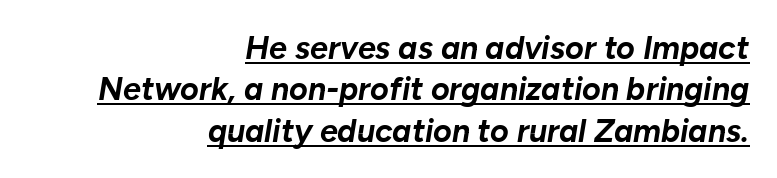
Underlining? Definitely there. Standard letterfit; no display-style spreading of the glyphs. Quick note: interline space is typical. Compared with ordinary roman type, these characters are visibly tilted. Varying glyph widths throughout — classic text-font behaviour.
